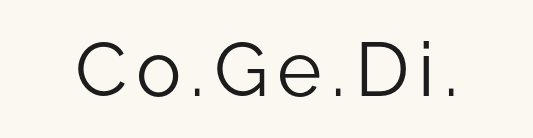
The face used here is proportionally spaced, like ordinary book or web type. Stroke terminals: plain, sans-serif. A roman cut, with each character standing at attention. Heft: none added — not bold.
